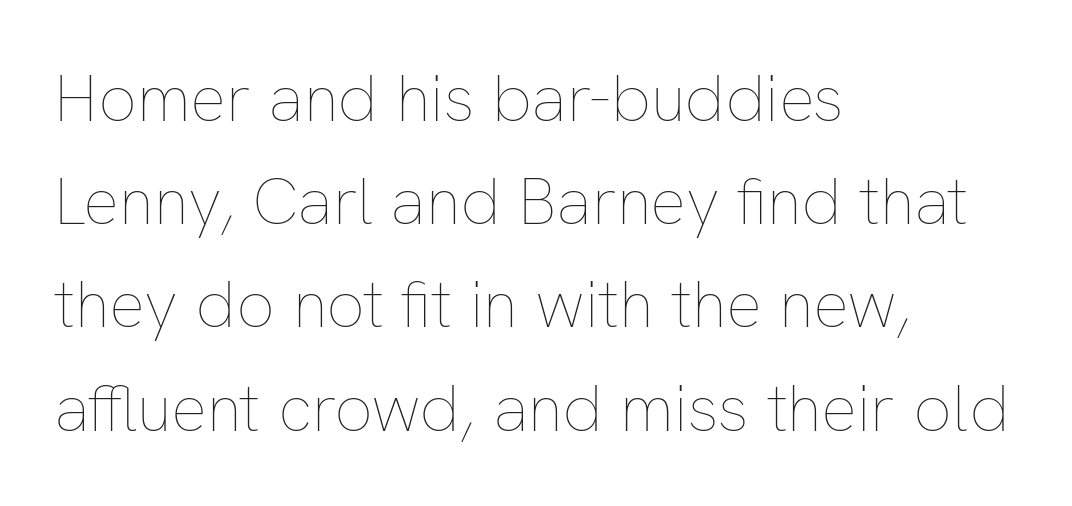
Q: Is the text bold? A: No.
Q: Is the text italic (slanted)? A: No, it is upright.
Q: Is the text underlined? A: No.
Q: How is the paragraph aligned? A: Left-aligned.
Q: Is the spacing between letters normal or unusually wide? A: Normal.
Q: Is the spacing between lines tight, normal or loose? A: Normal.
Q: Width (condensed, normal, or wide)? A: Normal.
Q: Stroke contrast? A: Low.
Q: x-height? A: Medium.
Q: Monospaced? A: No.
